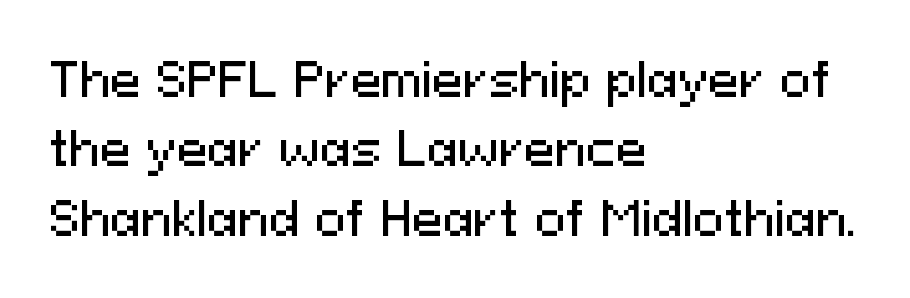
{"serif": "no", "italic": "no", "width": "normal", "stroke_contrast": "medium", "x_height": "medium", "monospaced": "no", "underline": "no", "align": "left", "line_spacing": "normal", "line_spacing_ratio": 1.51, "letter_spacing": "normal", "letter_spacing_em": 0.0, "glyph_px": 46}
